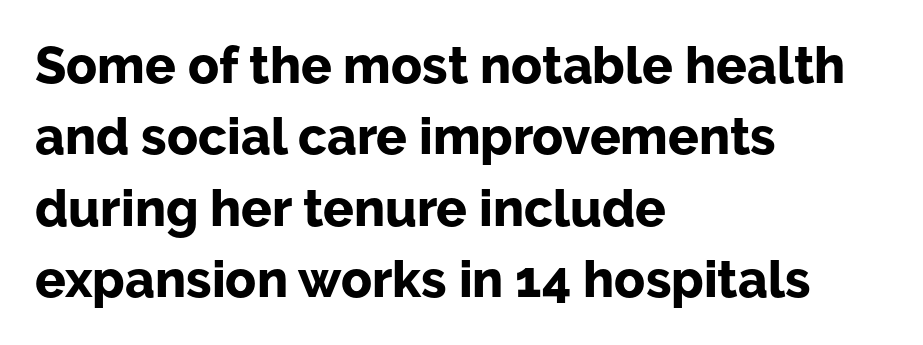
Style check: upright. Looks like regular typesetting: each glyph gets only the width it needs. One glance says typical: line gaps are just what's usual. This sample uses plain, unmodified letter spacing. Bare-footed words on every line. One-word summary of the alignment: left.
